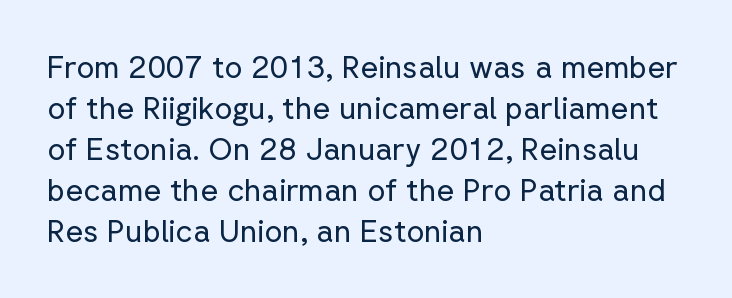
Vertical stems look standard width or narrower in stroke. Spacing verdict: proportional, widths tailored to each character. What stands out about the letter spacing? Nothing — it is the standard amount. This rendering employs a face without finishing strokes, i.e., a sans-serif. The string is rendered with underlining switched off.
